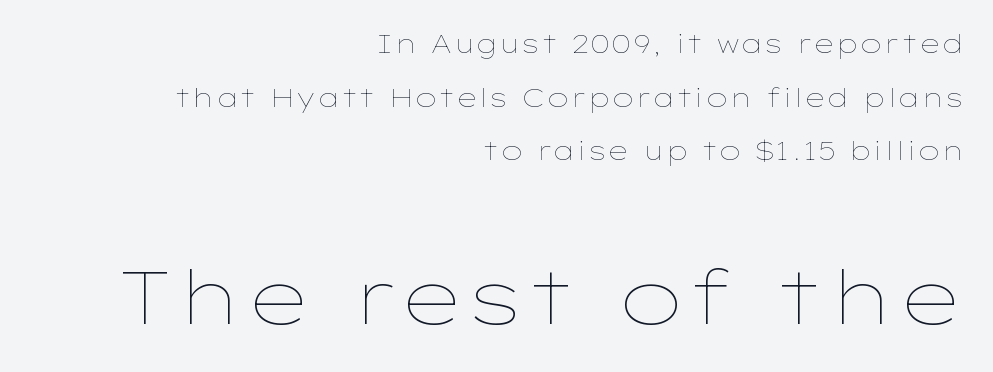
{"italic": "no", "bold": "no", "weight": "thin", "width": "wide", "stroke_contrast": "low", "x_height": "medium", "monospaced": "no", "underline": "no", "align": "right", "line_spacing": "loose", "line_spacing_ratio": 2.15, "letter_spacing": "normal", "letter_spacing_em": 0.0, "larger_block": "second", "size_ratio": 3.0, "glyph_px": 75}
